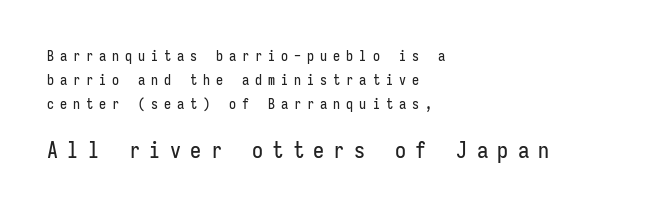
The image shows 22 px text type, upright; set left-aligned, normal line spacing (1.7x), unusually wide letter spacing (+0.43 em), not underlined; the second (bottom) block is 1.57x larger.
